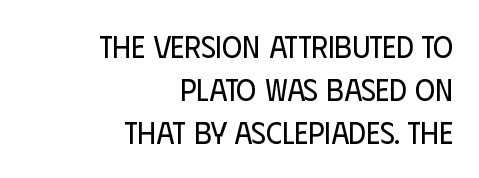
Descenders are the only things crossing below the line. Words appear dense and cohesive because spacing is normal. Stems and bowls with no extra thickness — not bold. The letters advance in unequal steps, a hallmark of proportional type. Grotesque or geometric, the face here clearly has no serifs. The paragraph has a hard right edge and a soft left edge.
